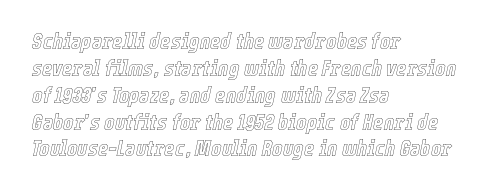
Q: Is the text italic (slanted)? A: Yes, it leans right by about 12 degrees.
Q: Is the text underlined? A: No.
Q: How is the paragraph aligned? A: Left-aligned.
Q: Is the spacing between letters normal or unusually wide? A: Normal.
